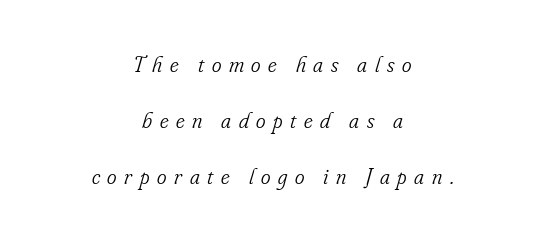
The image shows 23 px text type, italic (leaning right); set centered, loose line spacing (2.44x), unusually wide letter spacing (+0.33 em), not underlined.
